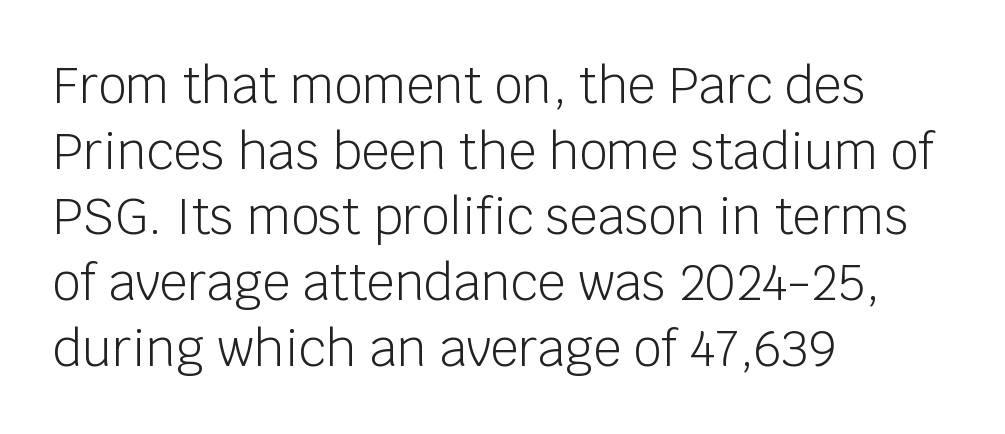
Q: Is the text bold? A: No.
Q: Is the text italic (slanted)? A: No, it is upright.
Q: Is the typeface a serif or a sans-serif typeface? A: Sans-serif.
Q: Is the text underlined? A: No.
Q: How is the paragraph aligned? A: Left-aligned.
Q: Is the spacing between letters normal or unusually wide? A: Normal.
Q: Is the spacing between lines tight, normal or loose? A: Normal.
Q: Width (condensed, normal, or wide)? A: Normal.
Q: Stroke contrast? A: Low.
Q: x-height? A: Large.
Q: Monospaced? A: No.
